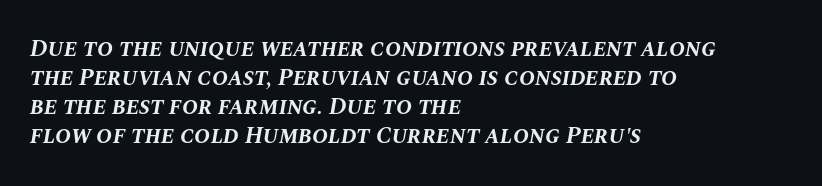
{"italic": "yes", "lean": "right", "slant_degrees": 10, "bold": "yes", "underline": "no", "align": "left", "line_spacing_ratio": 1.21, "letter_spacing": "normal", "letter_spacing_em": 0.0, "glyph_px": 24}
